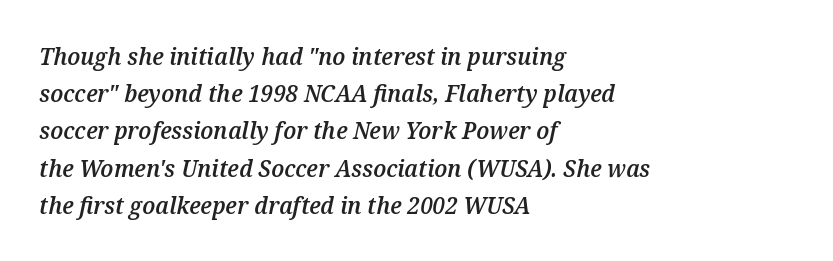
The image shows 24 px text type, italic (leaning right); set left-aligned, normal line spacing (1.55x), normal letter spacing, not underlined.
